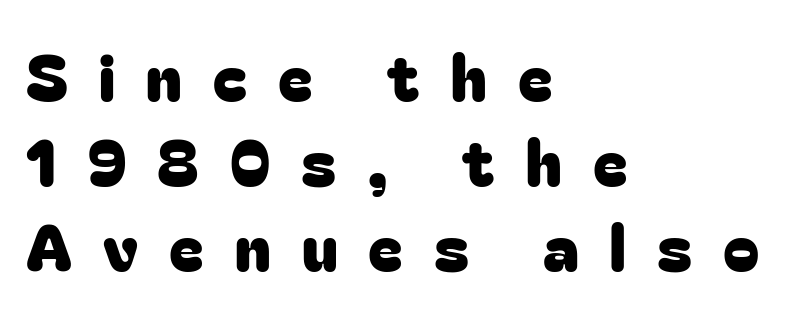
{"serif": "no", "italic": "no", "width": "normal", "stroke_contrast": "low", "x_height": "medium", "monospaced": "no", "underline": "no", "align": "left", "line_spacing": "normal", "line_spacing_ratio": 1.31, "letter_spacing": "wide", "letter_spacing_em": 0.48, "glyph_px": 65}
